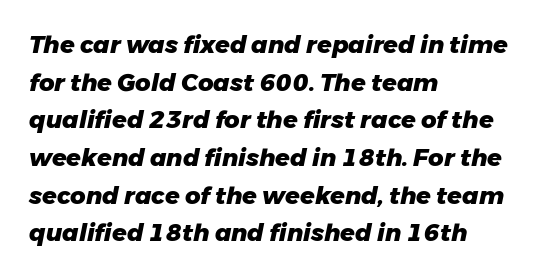
This sample uses plain, unmodified letter spacing. The gap between lines stays unmarked. In CSS terms this would be text-align: left. The text carries the slant typical of an italic or oblique font. Compared with typical paragraphs, the rows here are spaced about the same.
